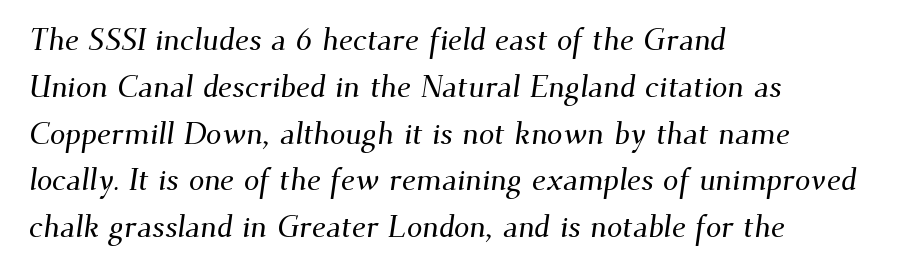
The image shows 31 px serif type; set left-aligned, normal line spacing (1.51x), normal letter spacing, not underlined; medium stroke contrast and a small x-height.
